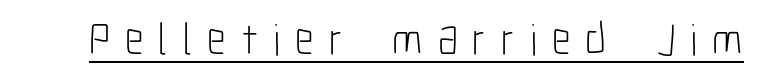
The image shows 45 px light, condensed sans-serif type, upright; set unusually wide letter spacing (+0.33 em), underlined; low stroke contrast and a medium x-height.
